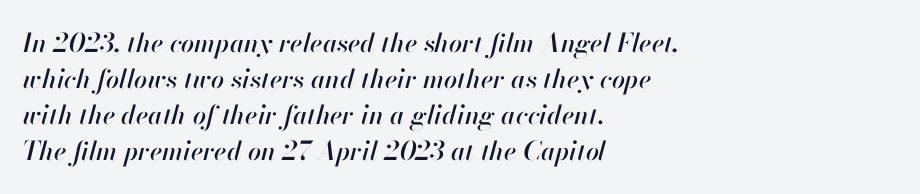
{"italic": "yes", "lean": "right", "slant_degrees": 13, "underline": "no", "align": "left", "line_spacing": "normal", "line_spacing_ratio": 1.39, "letter_spacing": "normal", "letter_spacing_em": 0.0, "glyph_px": 26}
